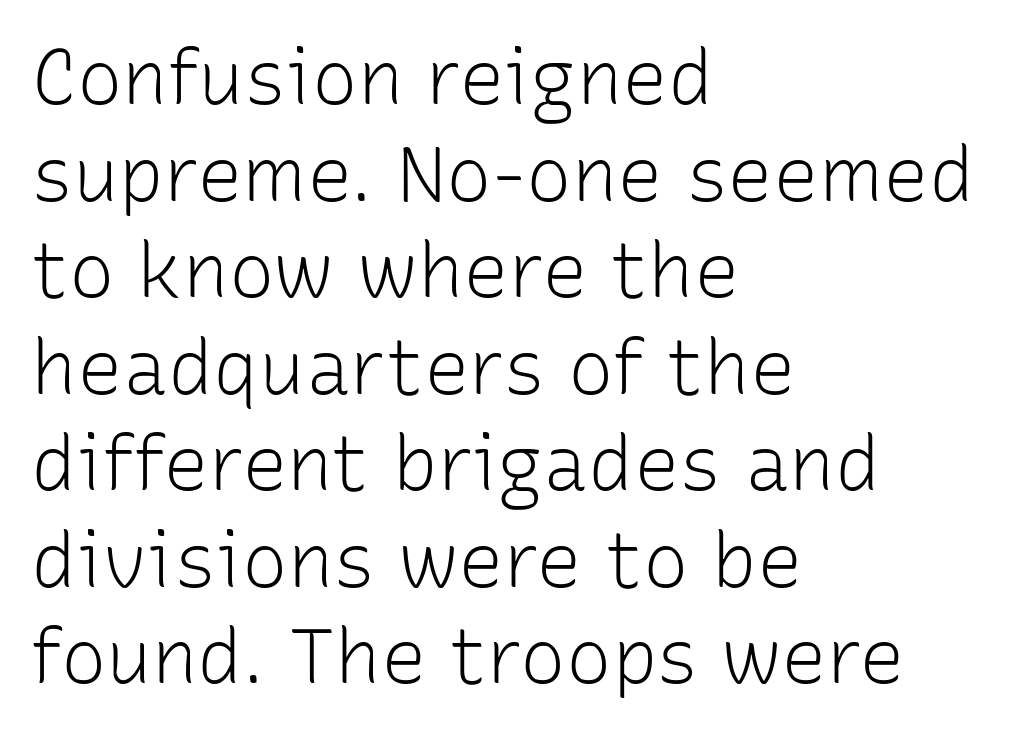
Q: Is the text bold? A: No.
Q: Is the text italic (slanted)? A: No, it is upright.
Q: Is the typeface a serif or a sans-serif typeface? A: Sans-serif.
Q: Is the text underlined? A: No.
Q: How is the paragraph aligned? A: Left-aligned.
Q: Is the spacing between letters normal or unusually wide? A: Normal.
Q: Is the spacing between lines tight, normal or loose? A: Normal.
Q: Width (condensed, normal, or wide)? A: Normal.
Q: Stroke contrast? A: Low.
Q: x-height? A: Medium.
Q: Monospaced? A: No.
